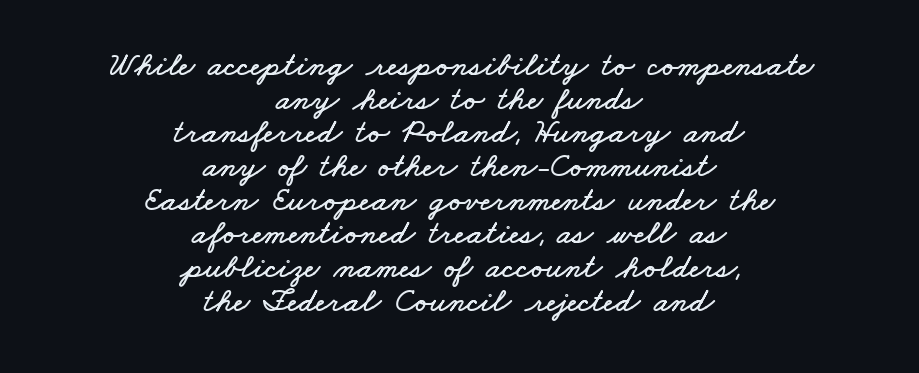
Q: Is the text underlined? A: No.
Q: How is the paragraph aligned? A: Centered.
Q: Is the spacing between letters normal or unusually wide? A: Normal.
Q: Is the spacing between lines tight, normal or loose? A: Tight.
Q: Width (condensed, normal, or wide)? A: Wide.
Q: Stroke contrast? A: Low.
Q: x-height? A: Small.
Q: Monospaced? A: No.
